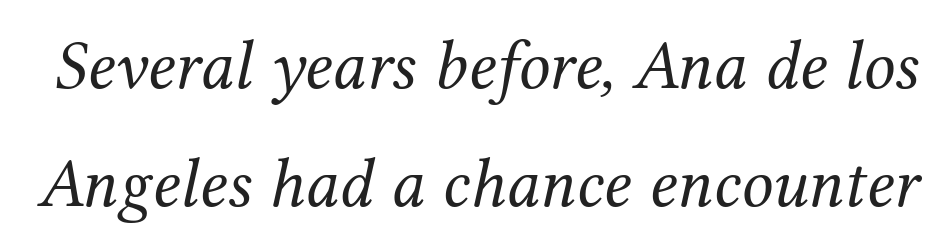
The image shows 70 px regular-weight serif type, italic (leaning right); set normal line spacing (1.68x), normal letter spacing, not underlined; medium stroke contrast and a medium x-height.
